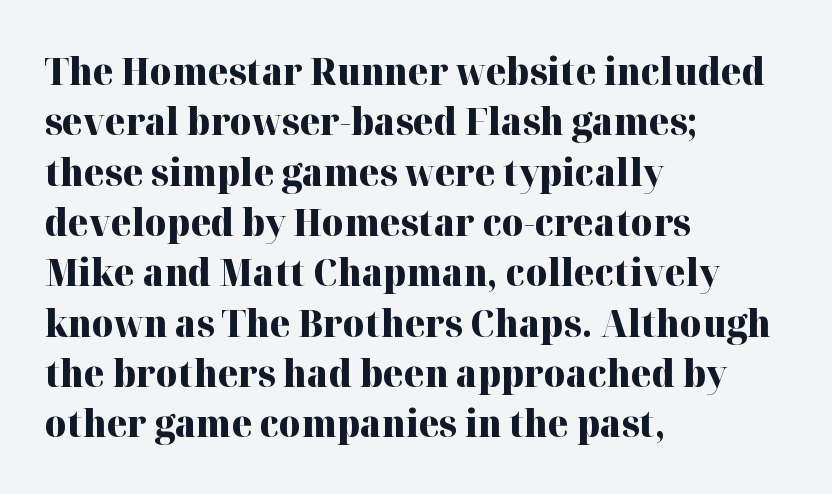
The image shows 37 px heavy serif type, upright; set left-aligned, normal line spacing (1.36x), normal letter spacing, not underlined; high stroke contrast and a medium x-height.
